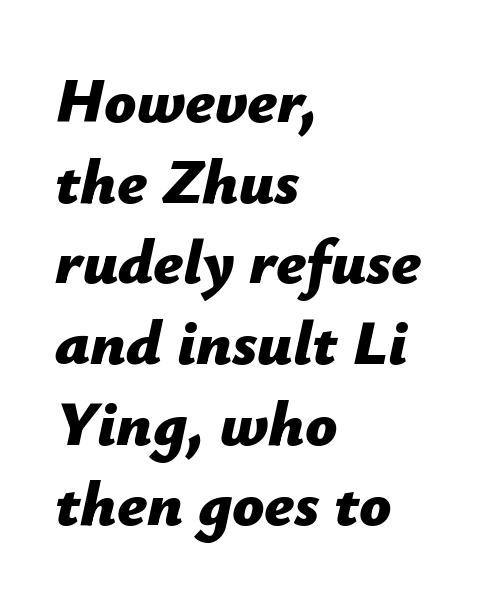
Look at the stroke-to-counter ratio: heavy, a bold. Nobody drew a line under any word here. How are the letters spaced? Ordinarily, with no added tracking. The lines in this sample share a left origin and differ only in where they stop.
